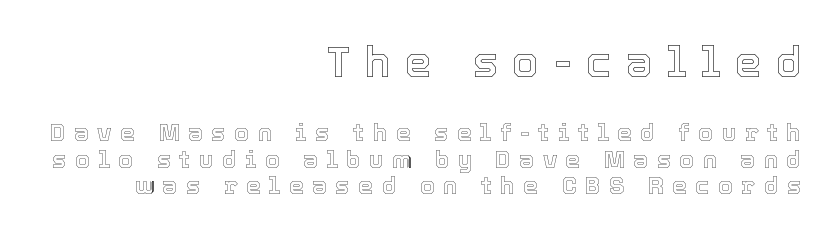
{"italic": "no", "width": "normal", "x_height": "medium", "monospaced": "no", "underline": "no", "align": "right", "line_spacing": "tight", "line_spacing_ratio": 1.11, "letter_spacing": "wide", "letter_spacing_em": 0.35, "larger_block": "first", "size_ratio": 1.75, "glyph_px": 42}
